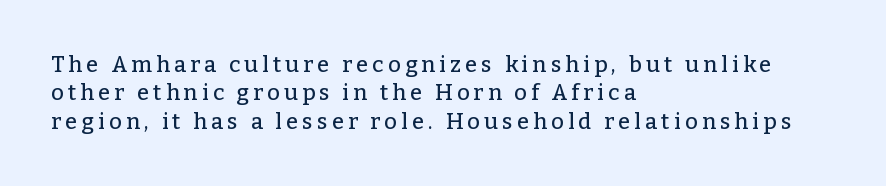
Notice how the stems are strictly vertical — no italics here. In terms of leading, this rendering sits right in the middle. Any mark beneath the type? The region is blank. The text block is weighted toward the left margin, trailing off unevenly rightward.
